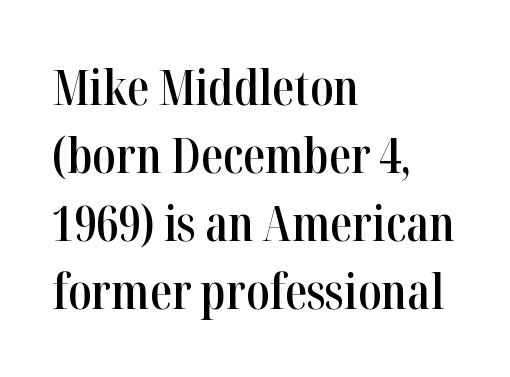
Q: Is the text bold? A: Semi-bold.
Q: Is the text italic (slanted)? A: No, it is upright.
Q: Is the typeface a serif or a sans-serif typeface? A: Serif.
Q: Is the text underlined? A: No.
Q: How is the paragraph aligned? A: Left-aligned.
Q: Is the spacing between letters normal or unusually wide? A: Normal.
Q: Is the spacing between lines tight, normal or loose? A: Normal.
Q: Width (condensed, normal, or wide)? A: Condensed.
Q: Stroke contrast? A: High.
Q: x-height? A: Medium.
Q: Monospaced? A: No.
